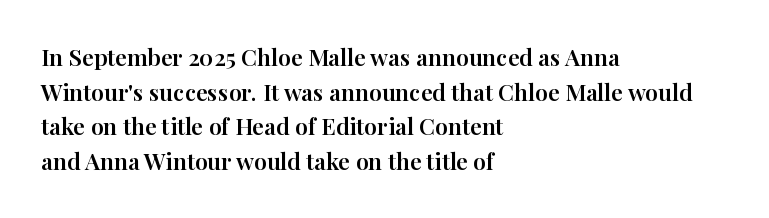
The image shows 23 px text type, upright; set left-aligned, normal line spacing (1.51x), normal letter spacing, not underlined.
